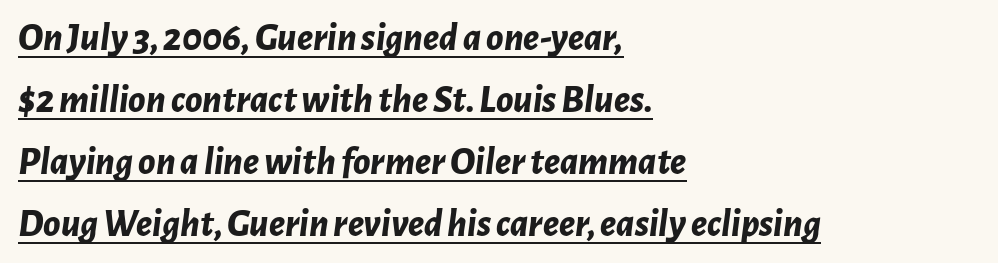
The rendering uses natural spacing where letterforms have individual widths. Horizontal bands of white between lines are of average thickness. Standard letterfit; no display-style spreading of the glyphs. The passage shown leans; its letterforms are oblique. Descenders here cross a horizontal rule under the line. The glyphs have the mass of a bold cut.
